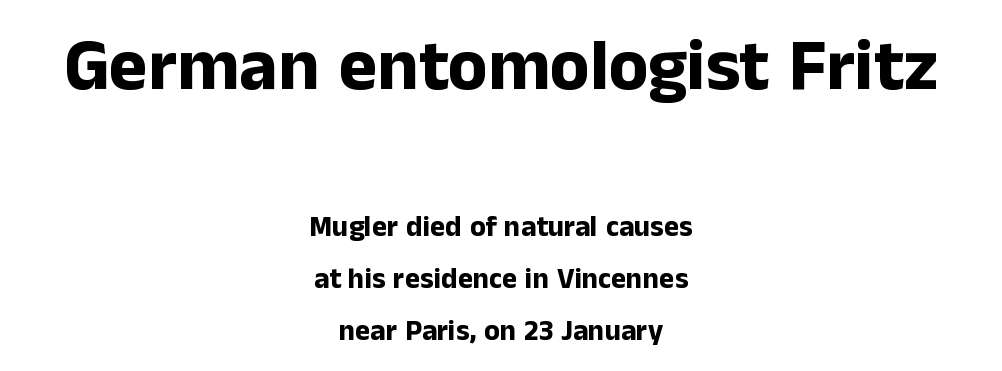
{"serif": "no", "italic": "no", "bold": "yes", "weight": "bold", "width": "normal", "stroke_contrast": "low", "x_height": "medium", "monospaced": "no", "underline": "no", "align": "center", "line_spacing_ratio": 1.8, "letter_spacing": "normal", "letter_spacing_em": 0.0, "larger_block": "first", "size_ratio": 2.52, "glyph_px": 73}
